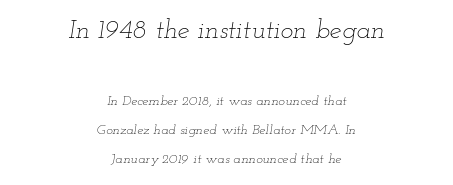
Q: Is the text bold? A: No.
Q: Is the text italic (slanted)? A: Yes, it leans right by about 12 degrees.
Q: Is the text underlined? A: No.
Q: How is the paragraph aligned? A: Centered.
Q: Is the spacing between letters normal or unusually wide? A: Normal.
Q: Is the spacing between lines tight, normal or loose? A: Loose.
Q: Which block of text is set in a larger size, the first (top) or the second (bottom)? A: The first (top) one.
